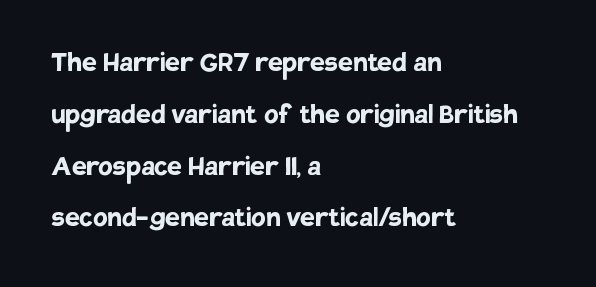
{"serif": "no", "italic": "no", "bold": "yes", "weight": "semibold", "width": "normal", "stroke_contrast": "low", "x_height": "large", "monospaced": "no", "underline": "no", "align": "left", "line_spacing": "normal", "line_spacing_ratio": 1.57, "letter_spacing": "normal", "letter_spacing_em": 0.0, "glyph_px": 33}
